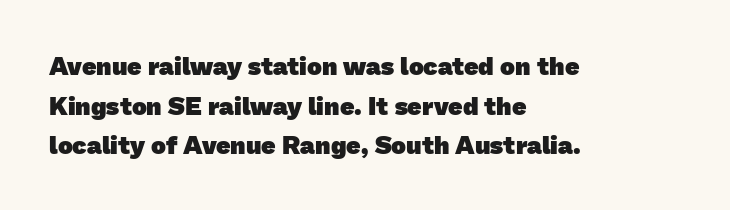
The image shows 25 px bold type; set left-aligned, normal line spacing (1.59x), normal letter spacing, not underlined.
